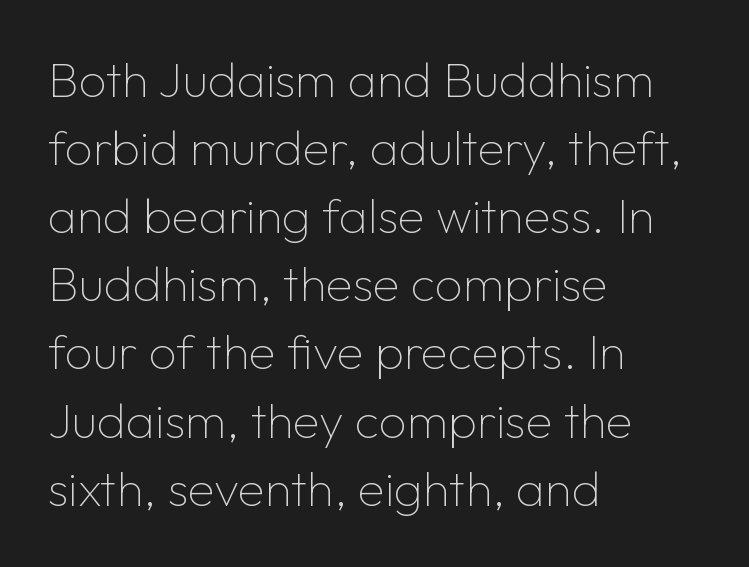
Q: Is the text bold? A: No.
Q: Is the text italic (slanted)? A: No, it is upright.
Q: Is the typeface a serif or a sans-serif typeface? A: Sans-serif.
Q: Is the text underlined? A: No.
Q: How is the paragraph aligned? A: Left-aligned.
Q: Is the spacing between letters normal or unusually wide? A: Normal.
Q: Is the spacing between lines tight, normal or loose? A: Normal.
Q: Width (condensed, normal, or wide)? A: Normal.
Q: Stroke contrast? A: Low.
Q: x-height? A: Medium.
Q: Monospaced? A: No.
